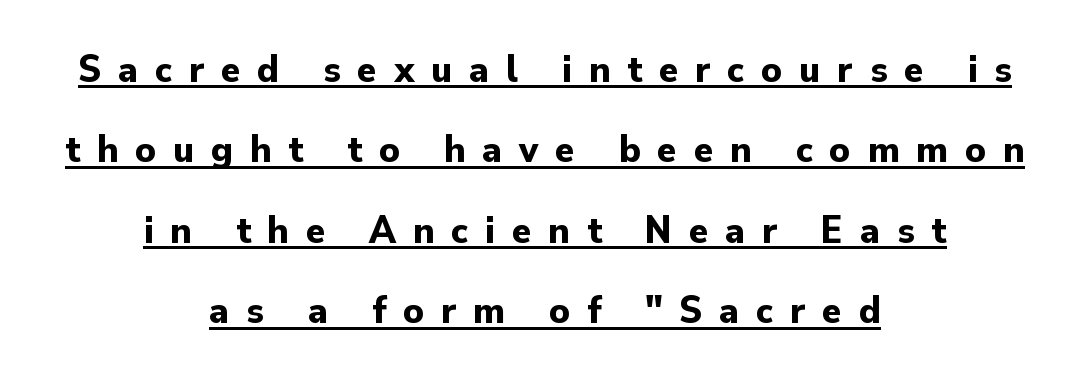
Q: Is the text bold? A: Yes.
Q: Is the text italic (slanted)? A: No, it is upright.
Q: Is the typeface a serif or a sans-serif typeface? A: Sans-serif.
Q: Is the text underlined? A: Yes.
Q: How is the paragraph aligned? A: Centered.
Q: Is the spacing between letters normal or unusually wide? A: Unusually wide.
Q: Is the spacing between lines tight, normal or loose? A: Loose.
Q: Width (condensed, normal, or wide)? A: Normal.
Q: Stroke contrast? A: Low.
Q: x-height? A: Small.
Q: Monospaced? A: No.
